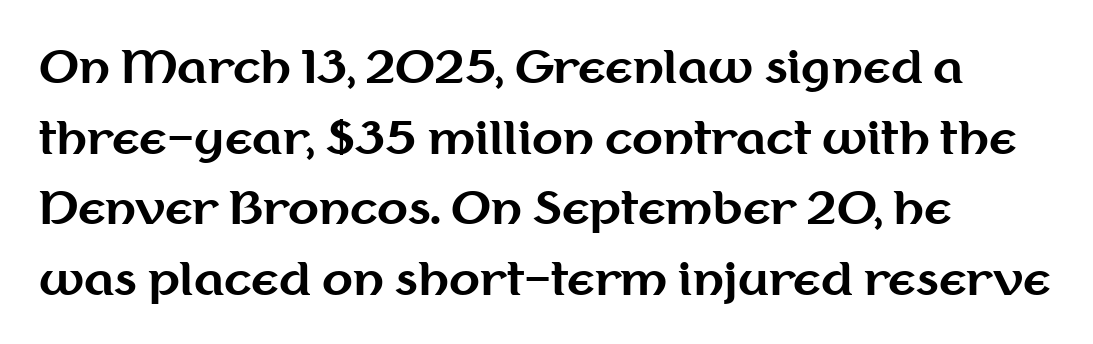
Q: Is the text bold? A: Yes.
Q: Is the text italic (slanted)? A: No, it is upright.
Q: Is the typeface a serif or a sans-serif typeface? A: Sans-serif.
Q: Is the text underlined? A: No.
Q: How is the paragraph aligned? A: Left-aligned.
Q: Is the spacing between letters normal or unusually wide? A: Normal.
Q: Is the spacing between lines tight, normal or loose? A: Normal.
Q: Width (condensed, normal, or wide)? A: Normal.
Q: Stroke contrast? A: Medium.
Q: x-height? A: Medium.
Q: Monospaced? A: No.
